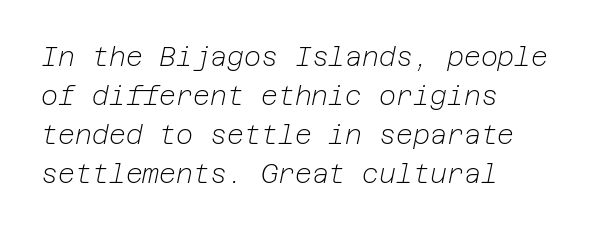
{"italic": "yes", "lean": "right", "slant_degrees": 12, "bold": "no", "underline": "no", "align": "left", "line_spacing": "normal", "line_spacing_ratio": 1.5, "letter_spacing": "normal", "letter_spacing_em": 0.0, "glyph_px": 26}
